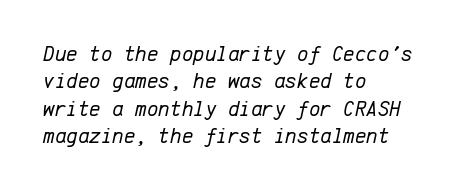
The glyphs are unaccompanied by any horizontal stroke below them. Tracking value appears to be zero — textbook default spacing. One-word summary of the alignment: left. The strokes are not fattened; the text isn't bold.
